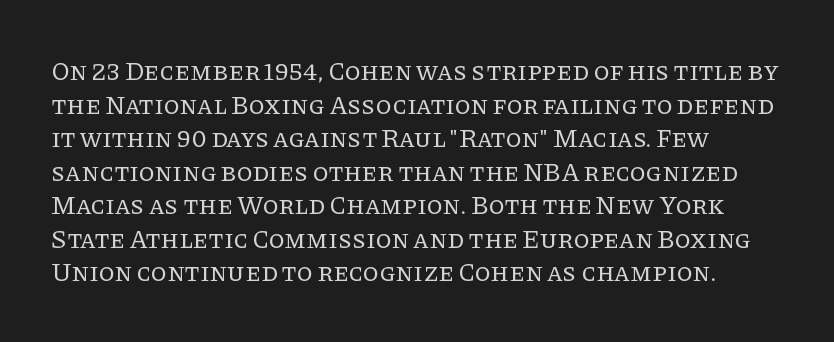
Q: Is the text bold? A: No.
Q: Is the text italic (slanted)? A: No, it is upright.
Q: Is the text underlined? A: No.
Q: Is the spacing between letters normal or unusually wide? A: Normal.
Q: Is the spacing between lines tight, normal or loose? A: Normal.
